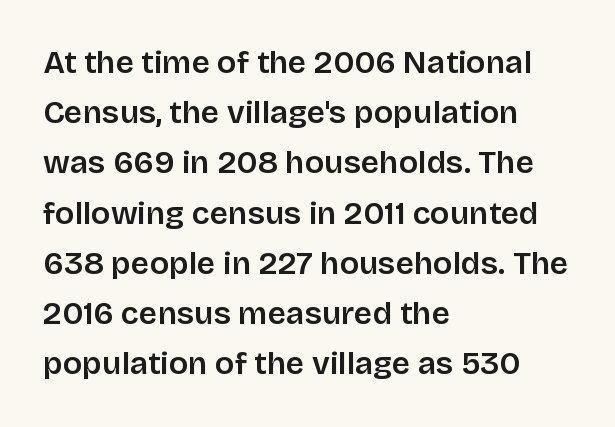
{"serif": "no", "italic": "no", "width": "normal", "stroke_contrast": "low", "x_height": "large", "monospaced": "no", "underline": "no", "align": "left", "line_spacing": "normal", "line_spacing_ratio": 1.57, "letter_spacing": "normal", "letter_spacing_em": 0.0, "glyph_px": 32}
